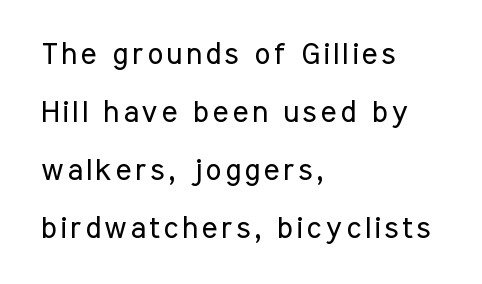
The image shows 30 px regular-weight, condensed sans-serif type, upright; set left-aligned, loose line spacing (1.93x), not underlined; low stroke contrast and a medium x-height.
